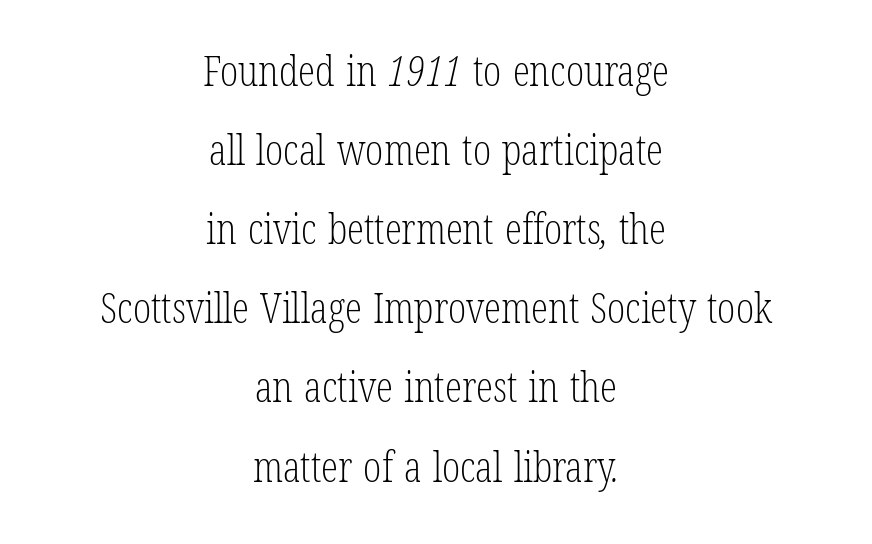
The image shows 43 px light, condensed serif type; set centered, line spacing 1.84x, normal letter spacing, not underlined; low stroke contrast and a medium x-height.
